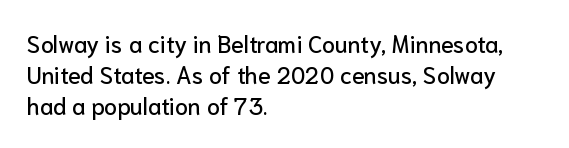
The image shows 23 px text type, upright; set left-aligned, normal line spacing (1.35x), normal letter spacing, not underlined.
